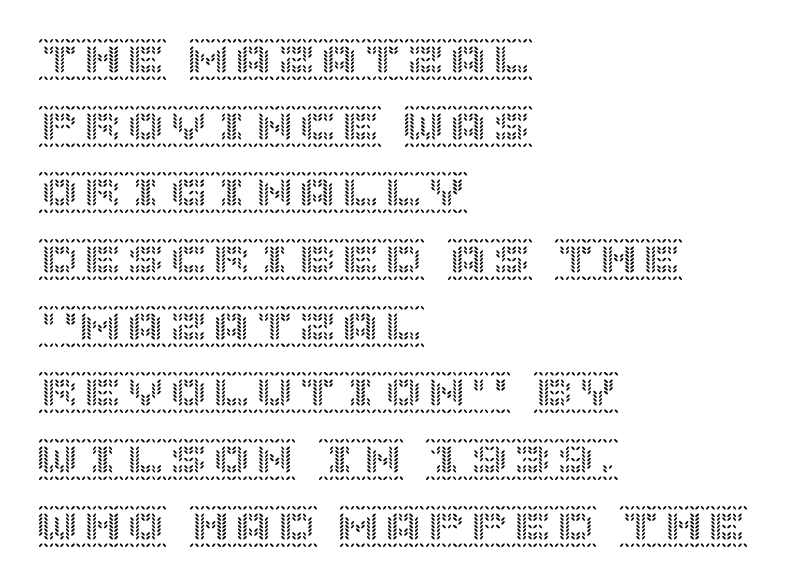
The image shows 43 px text type, upright; set left-aligned, normal line spacing (1.55x), normal letter spacing, not underlined; a large x-height.
